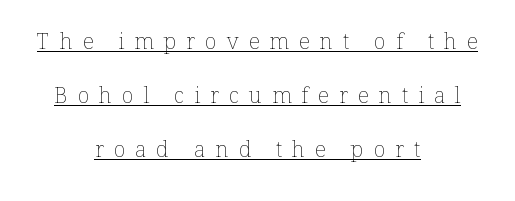
Leftover space on each line is divided equally before and after the words. The letters are spread apart with noticeably loose tracking. The glyphs are accompanied by a horizontal stroke just below them. Caption: face not bold, strokes unweighted.
